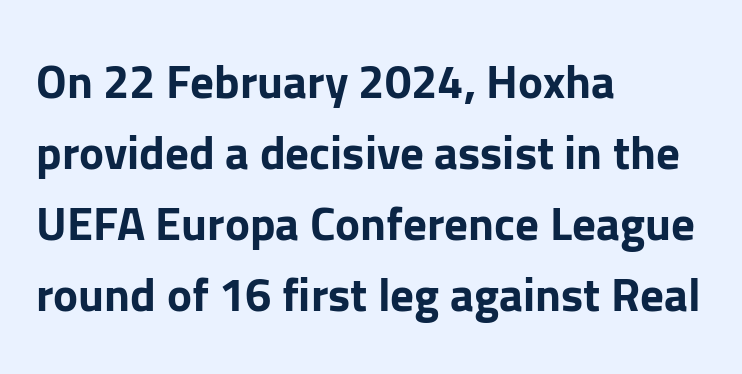
The image shows 47 px bold sans-serif type, upright; set left-aligned, normal line spacing (1.51x), normal letter spacing, not underlined; low stroke contrast and a medium x-height.
